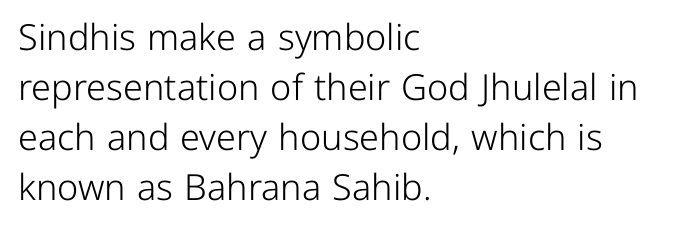
If you drew a ruler down the left edge, every line would touch it. The strip under each line holds only bare page. It's the straight-up-and-down kind of type. How are the letters spaced? Ordinarily, with no added tracking. Look at the bottom of the vertical strokes: they stop flat, with no serifs.
